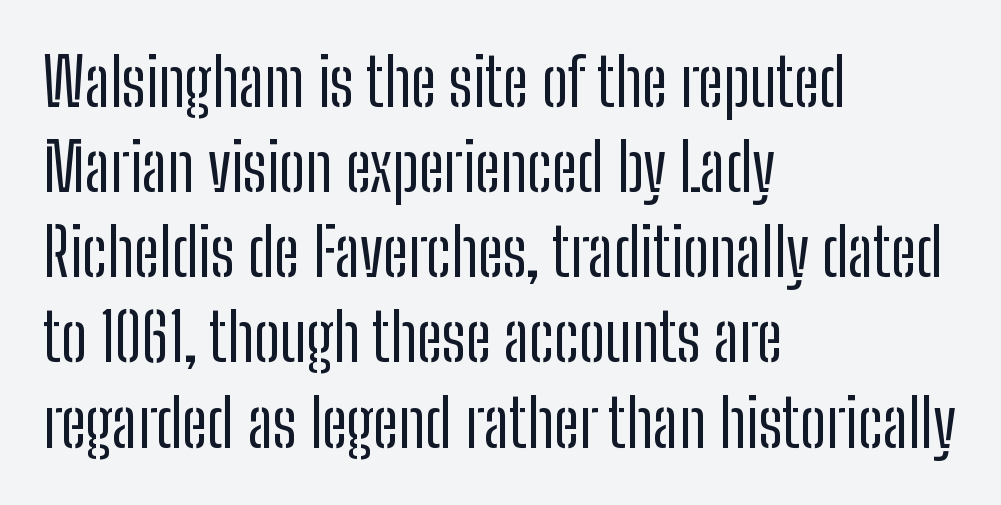
{"serif": "no", "italic": "no", "bold": "no", "weight": "regular", "width": "condensed", "stroke_contrast": "low", "x_height": "medium", "monospaced": "no", "underline": "no", "align": "left", "line_spacing": "normal", "line_spacing_ratio": 1.31, "letter_spacing": "normal", "letter_spacing_em": 0.0, "glyph_px": 65}
